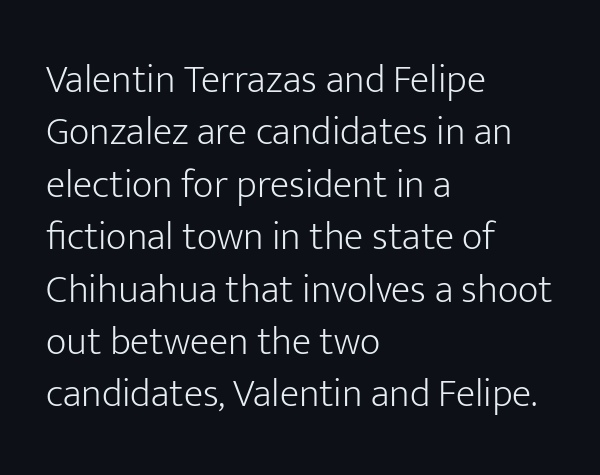
Is the block centered? No — it sits flush against the left margin. Varying glyph widths throughout — classic text-font behaviour. Counters stay open thanks to moderate or lighter strokes. Regular leading. No extra tracking has been applied to these lines.
